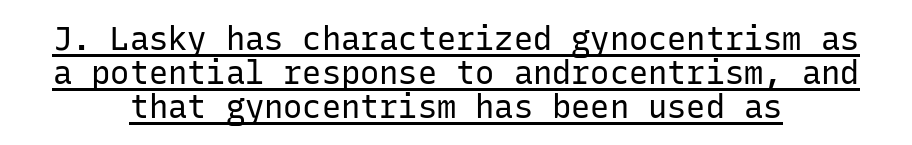
{"serif": "no", "italic": "no", "bold": "no", "weight": "regular", "width": "normal", "stroke_contrast": "low", "x_height": "medium", "monospaced": "yes", "underline": "yes", "align": "center", "line_spacing": "tight", "line_spacing_ratio": 1.06, "letter_spacing": "normal", "letter_spacing_em": 0.0, "glyph_px": 32}
